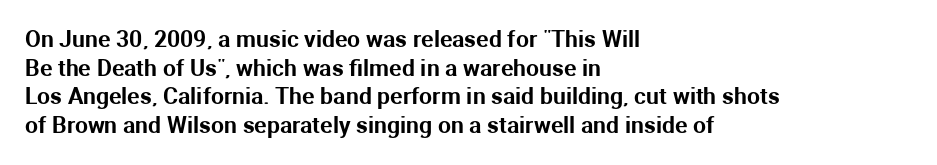
The image shows 23 px text type, upright; set left-aligned, normal line spacing (1.25x), normal letter spacing, not underlined.
